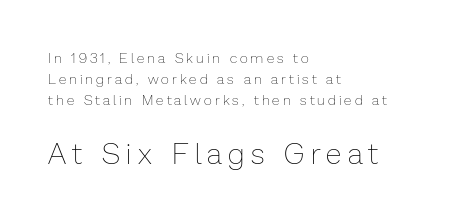
{"italic": "no", "bold": "no", "weight": "thin", "width": "normal", "stroke_contrast": "low", "x_height": "medium", "monospaced": "no", "underline": "no", "align": "left", "line_spacing": "normal", "line_spacing_ratio": 1.5, "letter_spacing": "wide", "letter_spacing_em": 0.22, "larger_block": "second", "size_ratio": 2.07, "glyph_px": 29}
